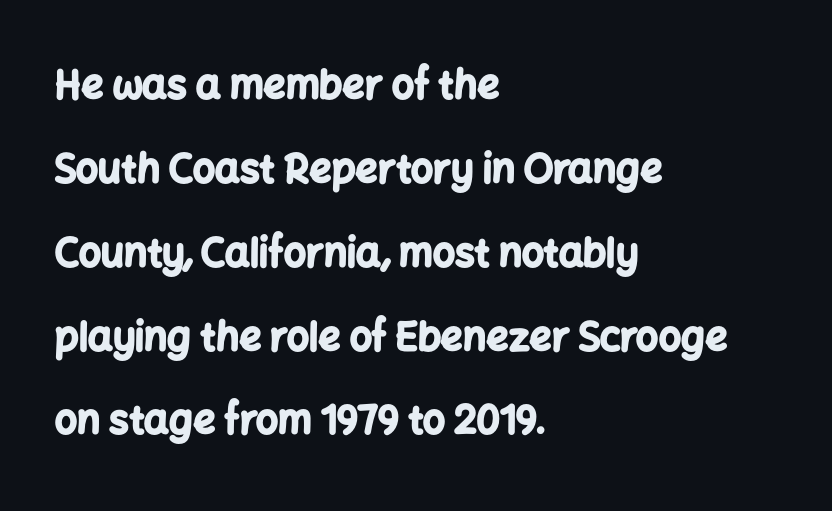
{"serif": "no", "italic": "no", "bold": "yes", "weight": "bold", "width": "normal", "stroke_contrast": "low", "x_height": "medium", "monospaced": "no", "underline": "no", "align": "left", "line_spacing": "loose", "line_spacing_ratio": 2.15, "letter_spacing": "normal", "letter_spacing_em": 0.0, "glyph_px": 39}
